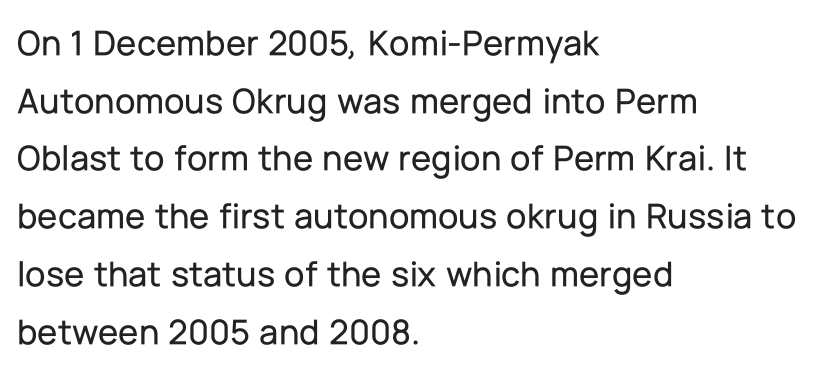
{"serif": "no", "italic": "no", "width": "normal", "stroke_contrast": "low", "x_height": "medium", "monospaced": "no", "underline": "no", "align": "left", "line_spacing": "normal", "line_spacing_ratio": 1.56, "letter_spacing": "normal", "letter_spacing_em": 0.0, "glyph_px": 37}
